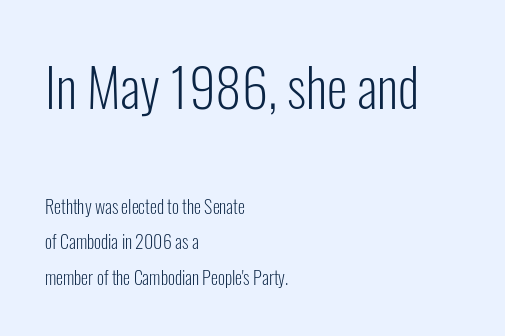
{"serif": "no", "italic": "no", "bold": "no", "weight": "light", "width": "condensed", "stroke_contrast": "low", "x_height": "medium", "monospaced": "no", "underline": "no", "align": "left", "line_spacing": "loose", "line_spacing_ratio": 1.97, "letter_spacing": "normal", "letter_spacing_em": 0.0, "larger_block": "first", "size_ratio": 2.94, "glyph_px": 53}
